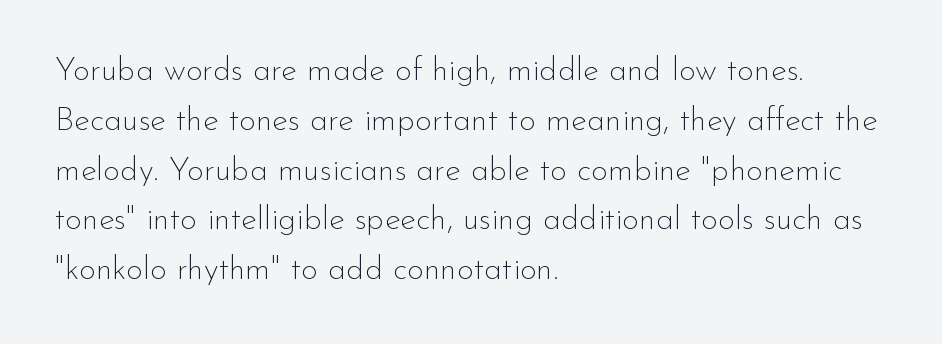
The image shows 33 px thin sans-serif type, upright; set left-aligned, normal line spacing (1.51x), normal letter spacing, not underlined; low stroke contrast and a small x-height.
